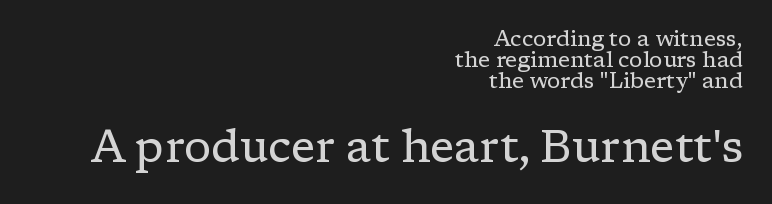
Q: Is the text bold? A: No.
Q: Is the text italic (slanted)? A: No, it is upright.
Q: Is the typeface a serif or a sans-serif typeface? A: Serif.
Q: Is the text underlined? A: No.
Q: How is the paragraph aligned? A: Right-aligned.
Q: Is the spacing between letters normal or unusually wide? A: Normal.
Q: Is the spacing between lines tight, normal or loose? A: Tight.
Q: Which block of text is set in a larger size, the first (top) or the second (bottom)? A: The second (bottom) one.
Q: Width (condensed, normal, or wide)? A: Normal.
Q: Stroke contrast? A: Low.
Q: x-height? A: Medium.
Q: Monospaced? A: No.
